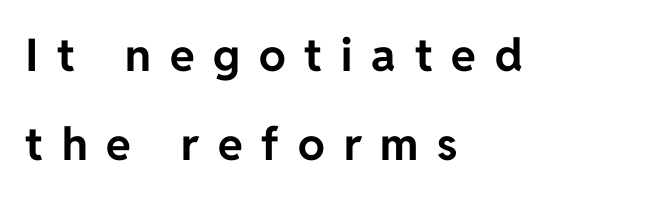
Q: Is the text bold? A: Yes.
Q: Is the text italic (slanted)? A: No, it is upright.
Q: Is the typeface a serif or a sans-serif typeface? A: Sans-serif.
Q: Is the text underlined? A: No.
Q: How is the paragraph aligned? A: Left-aligned.
Q: Is the spacing between letters normal or unusually wide? A: Unusually wide.
Q: Is the spacing between lines tight, normal or loose? A: Loose.
Q: Width (condensed, normal, or wide)? A: Normal.
Q: Stroke contrast? A: Low.
Q: x-height? A: Medium.
Q: Monospaced? A: No.
